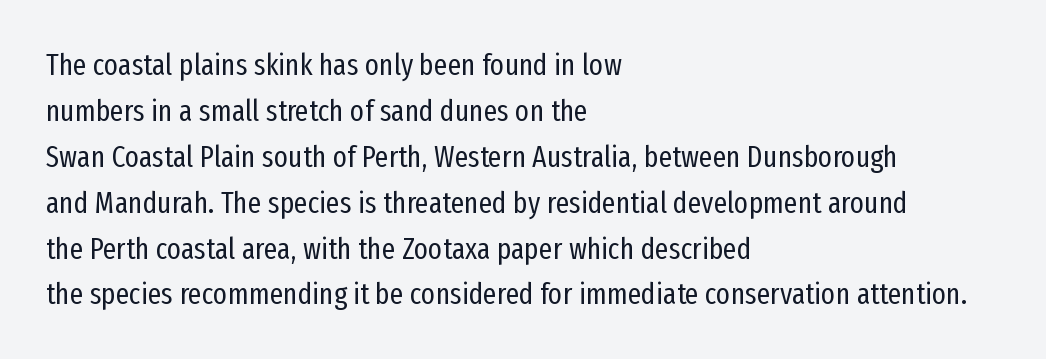
If you drew a ruler down the left edge, every line would touch it. Glyph-to-glyph distance matches everyday printed text. Is this a sans? Yes — the strokes have no serifs. Words float on clear page, feet unadorned. These lines are rendered in a variable-pitch font.
